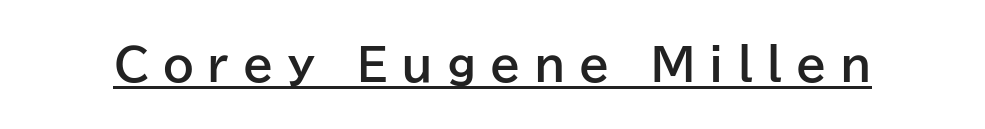
The image shows 44 px bold sans-serif type, upright; set unusually wide letter spacing (+0.31 em), underlined; low stroke contrast and a medium x-height.
